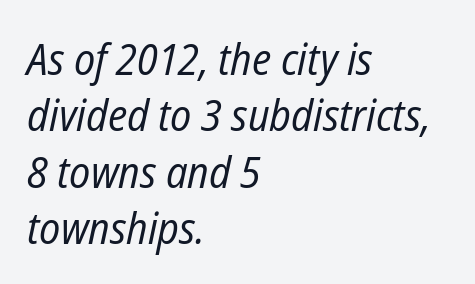
Posture: slanted. Does extra space separate the letters? No, they use regular spacing. You could not count columns in this text — the font is proportionally spaced. Left-aligned paragraph, ragged on the right.
